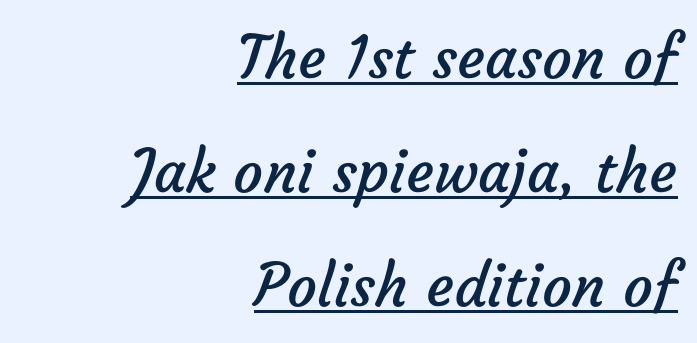
{"serif": "no", "bold": "no", "weight": "regular", "width": "normal", "stroke_contrast": "low", "x_height": "medium", "monospaced": "no", "underline": "yes", "align": "right", "line_spacing": "loose", "line_spacing_ratio": 1.93, "letter_spacing": "normal", "letter_spacing_em": 0.0, "glyph_px": 59}
